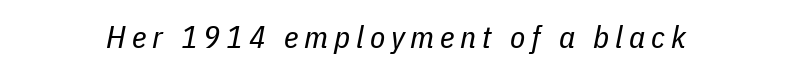
{"italic": "yes", "lean": "right", "slant_degrees": 11, "bold": "no", "weight": "regular", "width": "condensed", "stroke_contrast": "low", "x_height": "medium", "monospaced": "no", "underline": "no", "glyph_px": 31}
